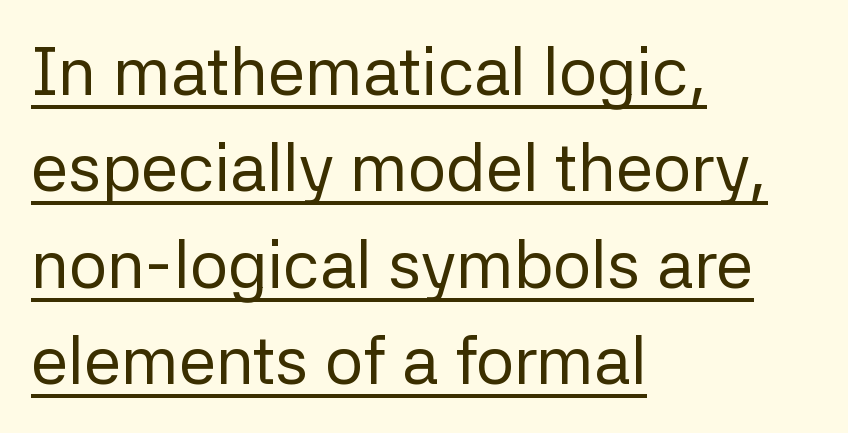
{"serif": "no", "italic": "no", "bold": "no", "weight": "regular", "width": "normal", "stroke_contrast": "low", "x_height": "medium", "monospaced": "no", "underline": "yes", "align": "left", "line_spacing": "normal", "line_spacing_ratio": 1.44, "letter_spacing": "normal", "letter_spacing_em": 0.0, "glyph_px": 67}
